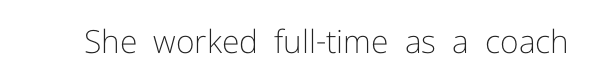
{"serif": "no", "italic": "no", "bold": "no", "weight": "light", "width": "normal", "stroke_contrast": "low", "x_height": "medium", "monospaced": "no", "underline": "no", "letter_spacing": "normal", "letter_spacing_em": 0.0, "glyph_px": 32}
